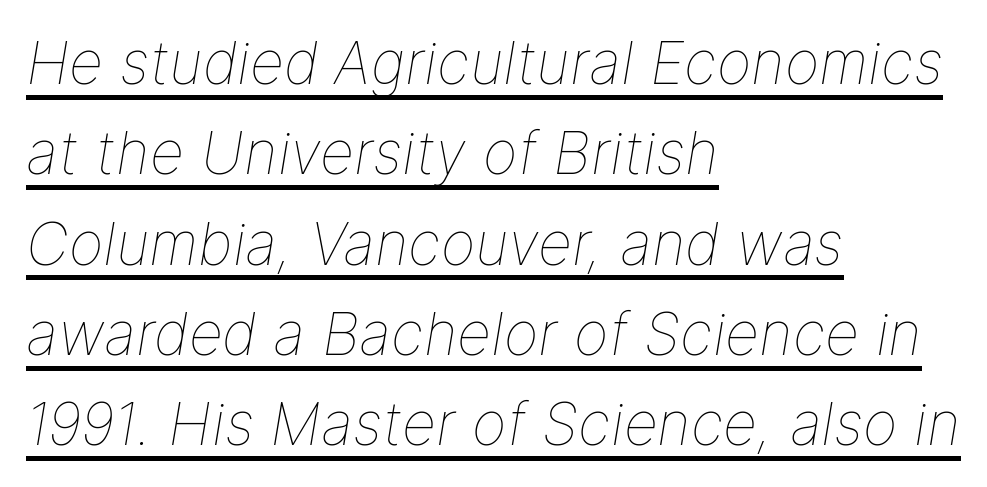
{"italic": "yes", "lean": "right", "slant_degrees": 9, "bold": "no", "weight": "thin", "width": "normal", "stroke_contrast": "low", "x_height": "medium", "monospaced": "no", "underline": "yes", "align": "left", "line_spacing": "normal", "line_spacing_ratio": 1.53, "letter_spacing": "normal", "letter_spacing_em": 0.0, "glyph_px": 59}
